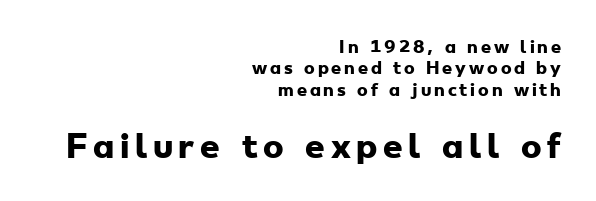
The image shows 31 px heavy, wide sans-serif type; set right-aligned, normal line spacing (1.34x), not underlined; the second (bottom) block is 1.94x larger; low stroke contrast and a small x-height.
